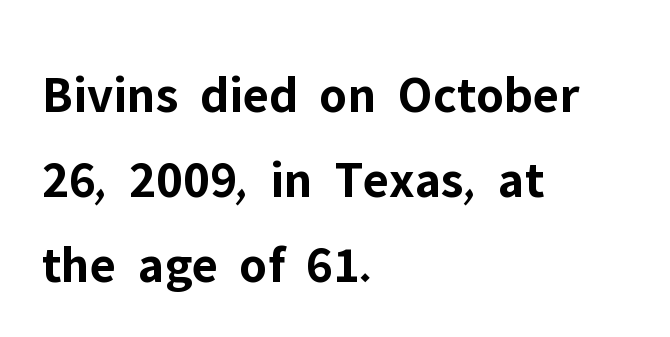
The image shows 53 px bold sans-serif type, upright; set left-aligned, normal line spacing (1.6x), normal letter spacing, not underlined; low stroke contrast and a medium x-height.
